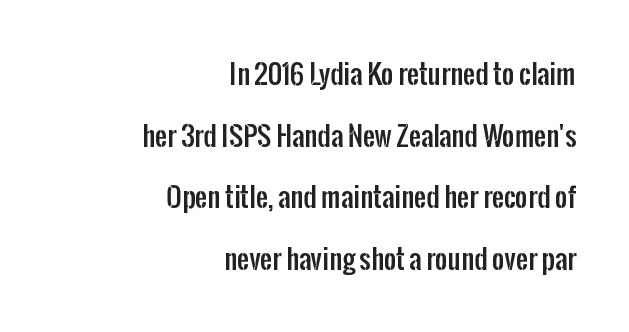
Look at the tracking — it's just the regular setting, nothing added. Summary of vertical rhythm: relaxed, with wide interline spacing. The specimen reads as upright at a glance. Bare-footed words on every line. The ragged edge is on the left, which tells us the setting is flush right.
